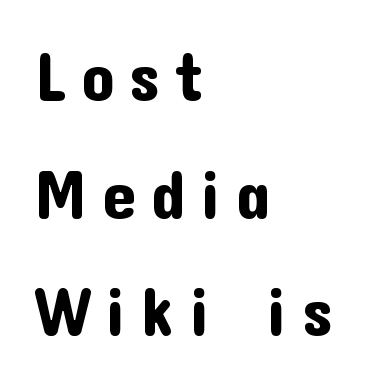
The image shows 68 px sans-serif type, upright; set left-aligned, line spacing 1.73x, unusually wide letter spacing (+0.21 em), not underlined; low stroke contrast and a medium x-height.
